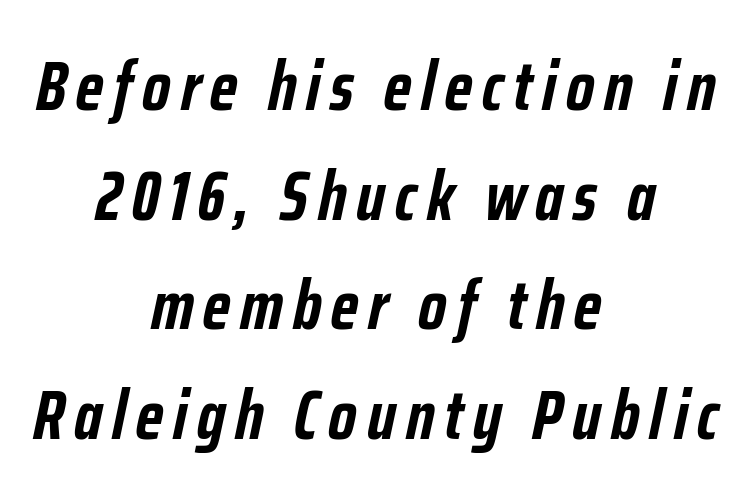
Italic: yes, the glyphs are oblique. The lines in this sample share a center point and differ in where they start and stop. Varying glyph widths throughout — classic text-font behaviour. The space beneath each line is pristine and unruled.
